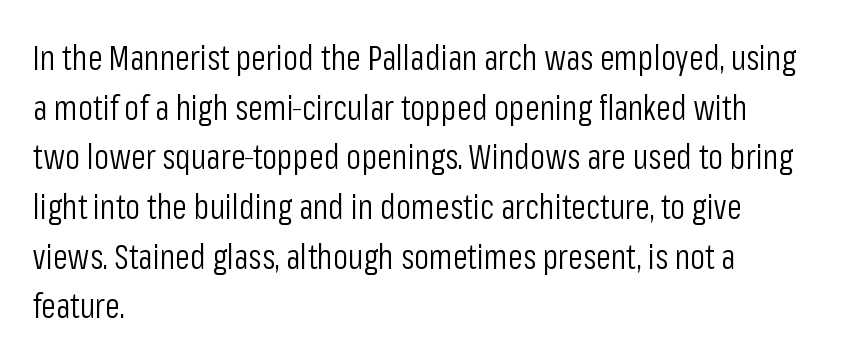
The image shows 34 px light, condensed sans-serif type, upright; set left-aligned, normal line spacing (1.46x), normal letter spacing, not underlined; low stroke contrast and a medium x-height.
